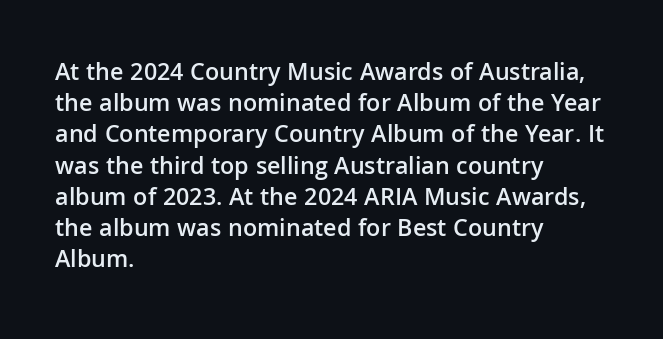
Q: Is the text bold? A: Semi-bold.
Q: Is the text italic (slanted)? A: No, it is upright.
Q: Is the text underlined? A: No.
Q: How is the paragraph aligned? A: Left-aligned.
Q: Is the spacing between letters normal or unusually wide? A: Normal.
Q: Is the spacing between lines tight, normal or loose? A: Normal.
